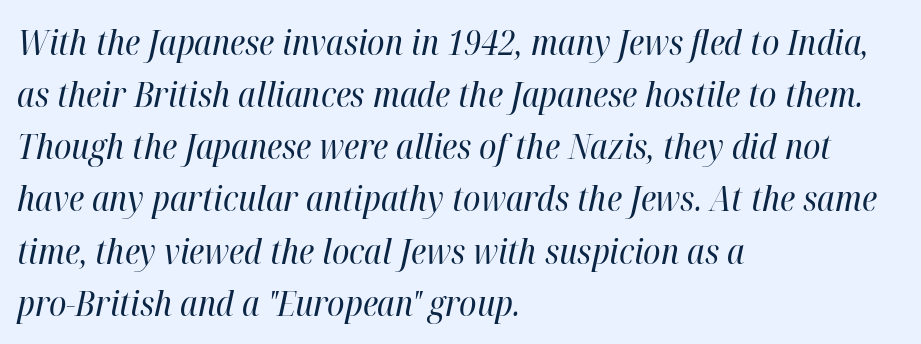
The image shows 35 px regular-weight, condensed type, italic (leaning right); set left-aligned, normal line spacing (1.49x), normal letter spacing, not underlined; high stroke contrast and a medium x-height.
